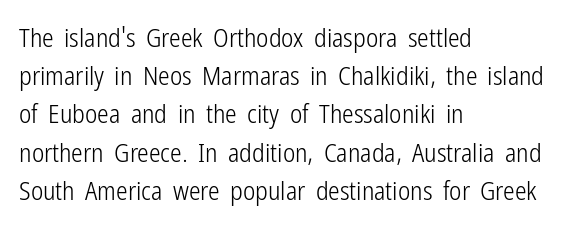
{"italic": "no", "bold": "no", "underline": "no", "align": "left", "line_spacing": "normal", "line_spacing_ratio": 1.47, "letter_spacing": "normal", "letter_spacing_em": 0.0, "glyph_px": 26}
